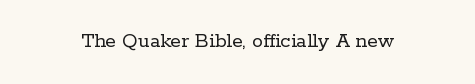
The space directly below the letters is spotless. Quick note: not italic, upright. The line texture is even and compact thanks to regular tracking. These glyphs show unthickened strokes, regular width or finer.
